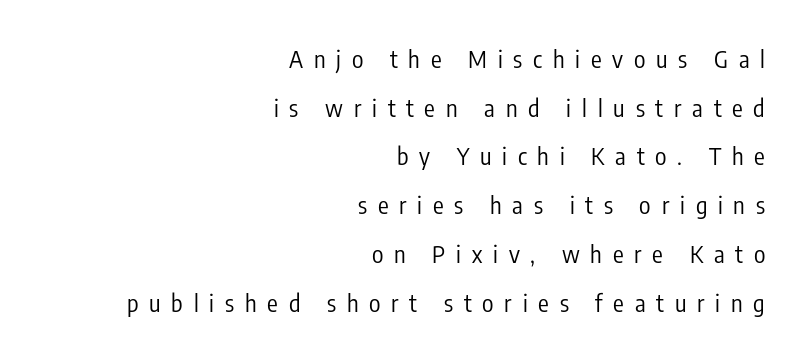
{"italic": "no", "bold": "no", "underline": "no", "align": "right", "line_spacing": "loose", "line_spacing_ratio": 2.03, "letter_spacing": "wide", "letter_spacing_em": 0.45, "glyph_px": 24}
